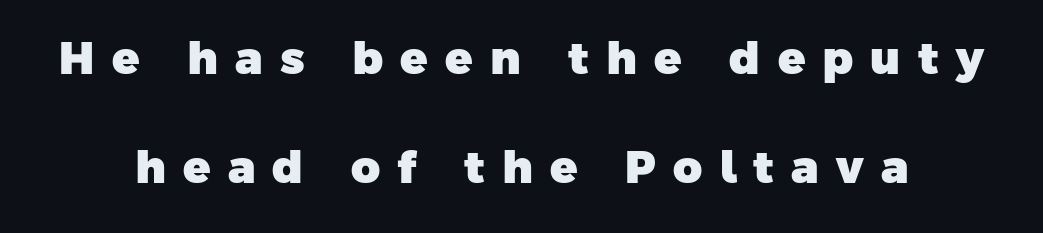
{"serif": "no", "bold": "yes", "weight": "heavy", "width": "normal", "stroke_contrast": "low", "x_height": "medium", "monospaced": "no", "underline": "no", "line_spacing": "loose", "line_spacing_ratio": 2.43, "letter_spacing": "wide", "letter_spacing_em": 0.38, "glyph_px": 45}
